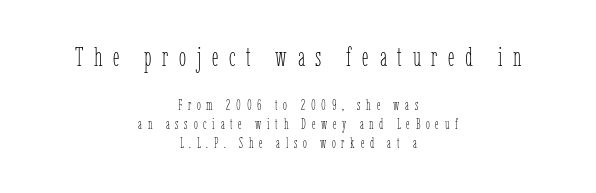
Q: Is the text bold? A: No.
Q: Is the text italic (slanted)? A: No, it is upright.
Q: Is the text underlined? A: No.
Q: How is the paragraph aligned? A: Centered.
Q: Is the spacing between letters normal or unusually wide? A: Unusually wide.
Q: Is the spacing between lines tight, normal or loose? A: Normal.
Q: Which block of text is set in a larger size, the first (top) or the second (bottom)? A: The first (top) one.
